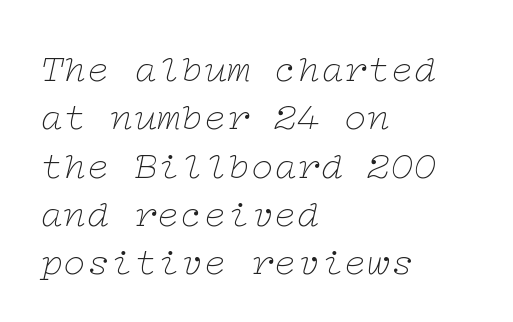
This rendering features lettering with no underline. This rendering employs a face with finishing strokes, i.e., a serif. Heft: none added — not bold. If you drew a ruler down the left edge, every line would touch it. Students, note that the glyphs here touch the page at normal intervals.
